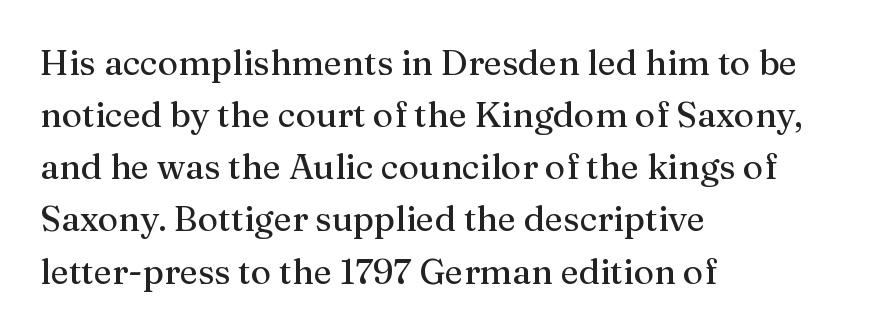
Decoration check: the copy has no underline. Is there any slant? The stems are plumb. In CSS terms this would be text-align: left. You could not count columns in this text — the font is proportionally spaced. Interline gaps are of average width in this sample.
